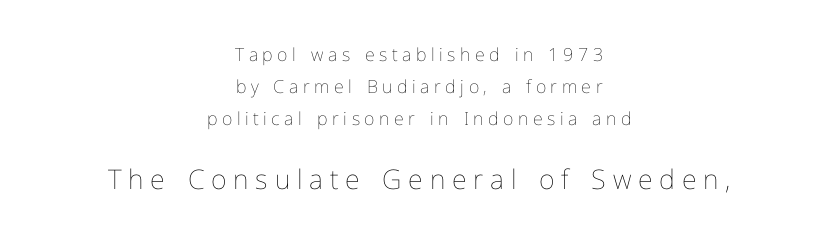
Q: Is the text bold? A: No.
Q: Is the text italic (slanted)? A: No, it is upright.
Q: Is the text underlined? A: No.
Q: How is the paragraph aligned? A: Centered.
Q: Is the spacing between letters normal or unusually wide? A: Unusually wide.
Q: Which block of text is set in a larger size, the first (top) or the second (bottom)? A: The second (bottom) one.
